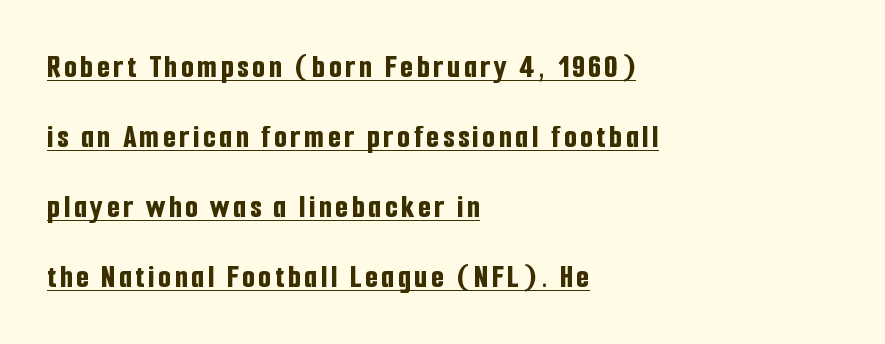
The image shows 33 px bold, condensed sans-serif type, upright; set left-aligned, loose line spacing (2.12x), underlined; low stroke contrast and a medium x-height.
